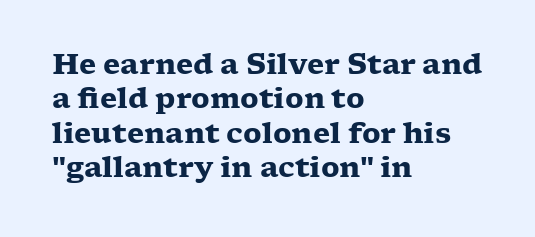
Designer's note — italics off, roman on. On the weight axis this lands at bold, roughly 700. Casual observation: everything's shoved over to the left. Only glyphs here, with clear space below each row. Look at the tracking — it's just the regular setting, nothing added.
